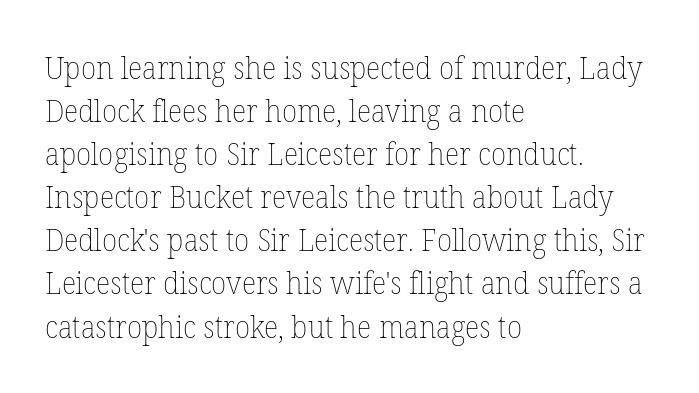
The rendering uses natural spacing where letterforms have individual widths. Notice how the stems are strictly vertical — no italics here. The setting favours the left margin, as ordinary paragraphs usually do. The vertical gap from one line to the next is medium. Any mark beneath the type? The region is blank.
